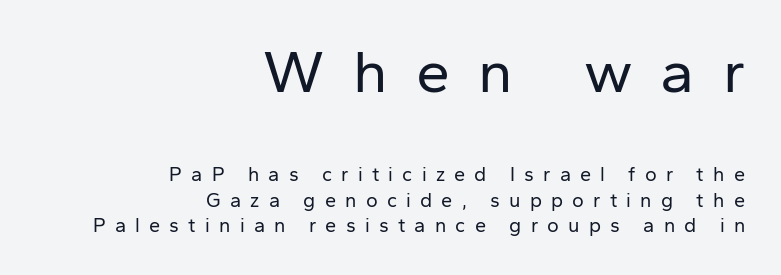
The passage shown is typeset with a sans-serif family. The leading is moderate, giving the passage an even texture. Right-aligned paragraph, ragged on the left. Compared with a typical body face, this is equally light or lighter still. Caption: expanded tracking, letters set apart.
